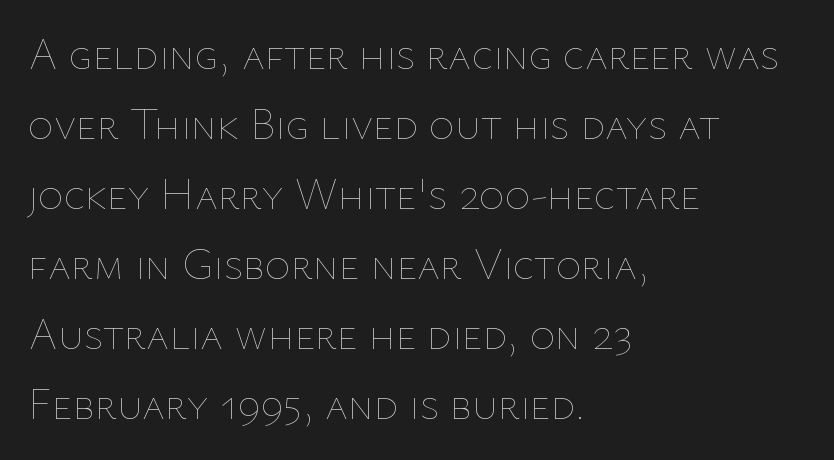
Q: Is the text bold? A: No.
Q: Is the text italic (slanted)? A: No, it is upright.
Q: Is the text underlined? A: No.
Q: How is the paragraph aligned? A: Left-aligned.
Q: Is the spacing between letters normal or unusually wide? A: Normal.
Q: Is the spacing between lines tight, normal or loose? A: Normal.
Q: Width (condensed, normal, or wide)? A: Normal.
Q: Stroke contrast? A: Low.
Q: x-height? A: Medium.
Q: Monospaced? A: No.
